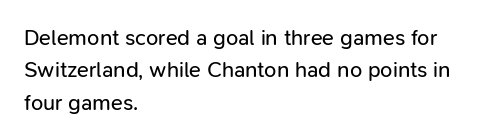
The image shows 22 px text type, upright; set left-aligned, normal line spacing (1.47x), normal letter spacing, not underlined.
